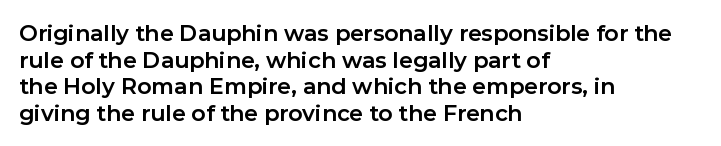
Q: Is the text bold? A: Yes.
Q: Is the text italic (slanted)? A: No, it is upright.
Q: Is the text underlined? A: No.
Q: How is the paragraph aligned? A: Left-aligned.
Q: Is the spacing between letters normal or unusually wide? A: Normal.
